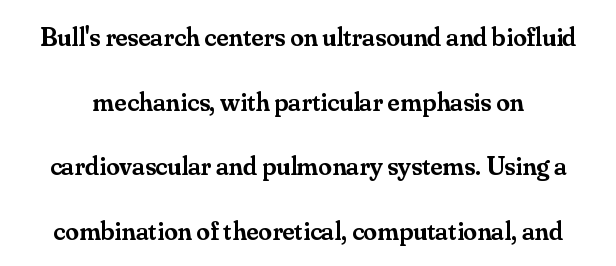
Between one letter and the next there's only the usual sliver of space. The rendering uses a large line-height, opening up the rows. Each row of text sits above clean, open space. Designer's note — italics off, roman on.
